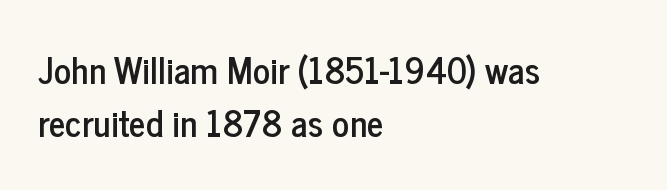
The image shows 36 px condensed sans-serif type, upright; set left-aligned, normal line spacing (1.48x), normal letter spacing, not underlined; low stroke contrast and a medium x-height.
